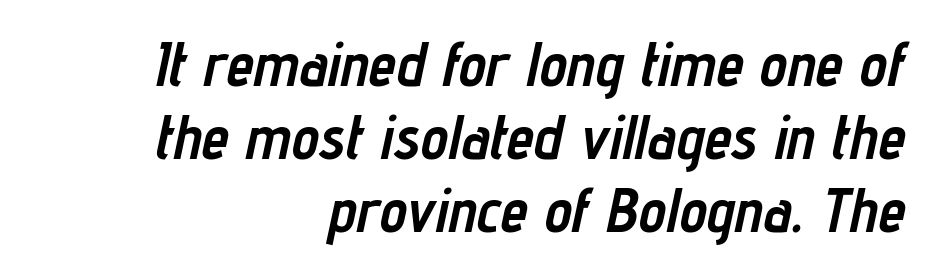
Notice how thick the strokes are: this is what a full bold looks like. The rendering keeps characters at their native spacing. The face used here has a pronounced slope to its letters. The text block is weighted toward the right margin, trailing off unevenly leftward. Here the designer chose a conventional face with non-uniform glyph widths.
